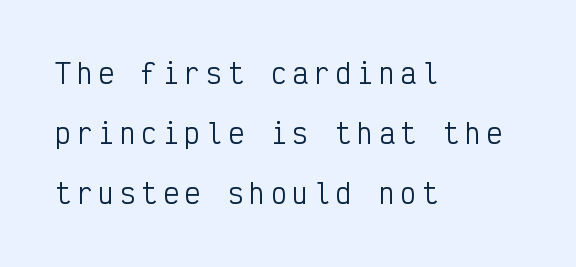
Q: Is the text bold? A: No.
Q: Is the text italic (slanted)? A: No, it is upright.
Q: Is the text underlined? A: No.
Q: How is the paragraph aligned? A: Left-aligned.
Q: Is the spacing between letters normal or unusually wide? A: Unusually wide.
Q: Is the spacing between lines tight, normal or loose? A: Loose.
